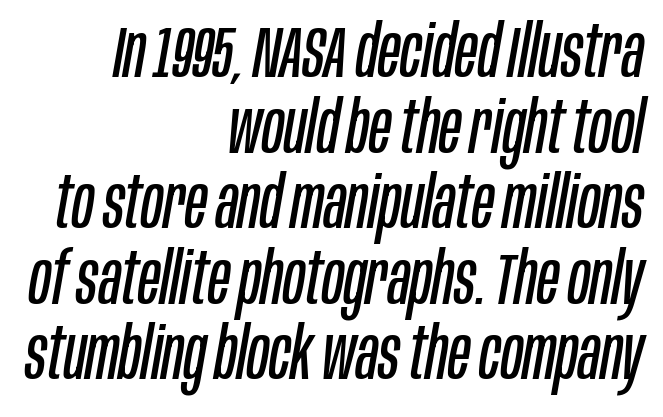
The image shows 72 px regular-weight, condensed type, italic (leaning right); set right-aligned, tight line spacing (1.05x), normal letter spacing, not underlined; low stroke contrast and a large x-height.
